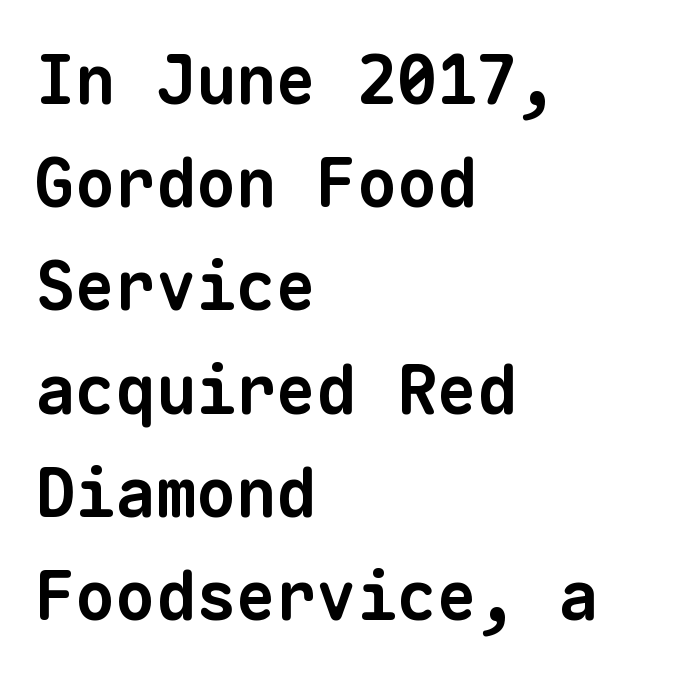
Q: Is the text bold? A: Yes.
Q: Is the typeface a serif or a sans-serif typeface? A: Sans-serif.
Q: Is the text underlined? A: No.
Q: How is the paragraph aligned? A: Left-aligned.
Q: Is the spacing between letters normal or unusually wide? A: Normal.
Q: Is the spacing between lines tight, normal or loose? A: Normal.
Q: Width (condensed, normal, or wide)? A: Normal.
Q: Stroke contrast? A: Low.
Q: x-height? A: Medium.
Q: Monospaced? A: Yes.
